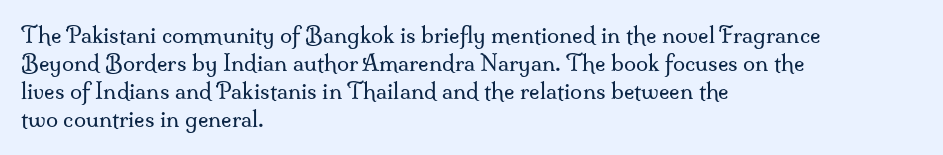
Normally led — the rows are evenly, conventionally spaced. Underlining? Definitely not there. The axis of the letterforms is exactly vertical. The passage is arranged the way most books set body copy — flush left. Default kerning and tracking; the words read as compact shapes.
